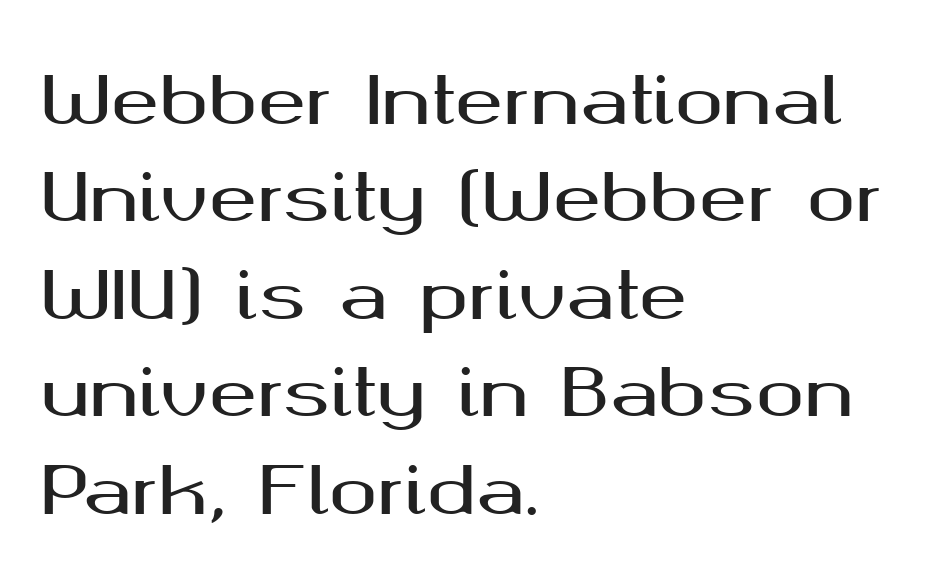
Does the leading feel generous? No, just average. Nope, not italic — everything's standing straight. The setting favours the left margin, as ordinary paragraphs usually do. Clear beneath every line of the passage. Serifs: no, the terminals of the letterforms are clean.
